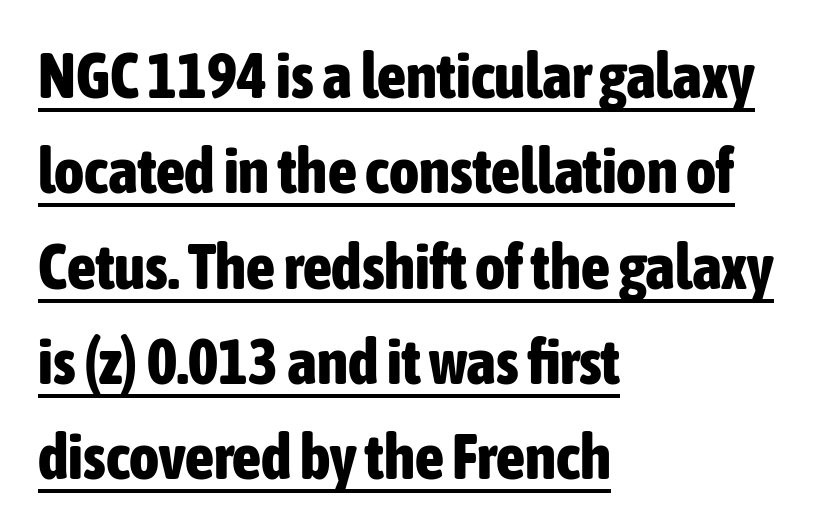
{"serif": "no", "italic": "no", "bold": "yes", "weight": "bold", "width": "condensed", "stroke_contrast": "low", "x_height": "medium", "monospaced": "no", "underline": "yes", "align": "left", "line_spacing": "normal", "line_spacing_ratio": 1.49, "letter_spacing": "normal", "letter_spacing_em": 0.0, "glyph_px": 64}
